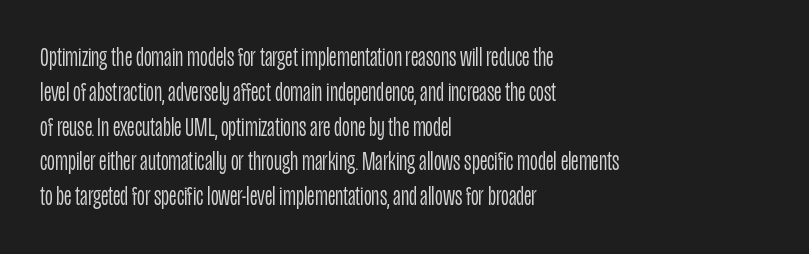
This sample keeps an unexceptional amount of space between lines. Characters remain perfectly vertical along every line. The gap between lines stays unmarked. Is this a heavy cut? Hardly; it is regular or lighter.
